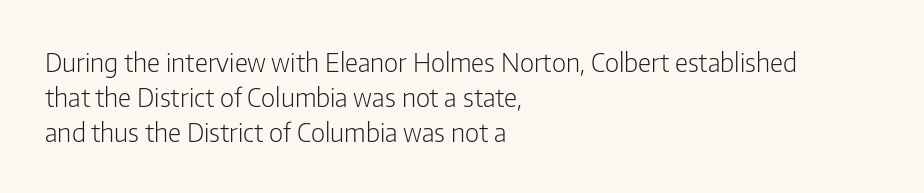
Q: Is the text bold? A: No.
Q: Is the text italic (slanted)? A: No, it is upright.
Q: Is the text underlined? A: No.
Q: How is the paragraph aligned? A: Left-aligned.
Q: Is the spacing between letters normal or unusually wide? A: Normal.
Q: Is the spacing between lines tight, normal or loose? A: Normal.
